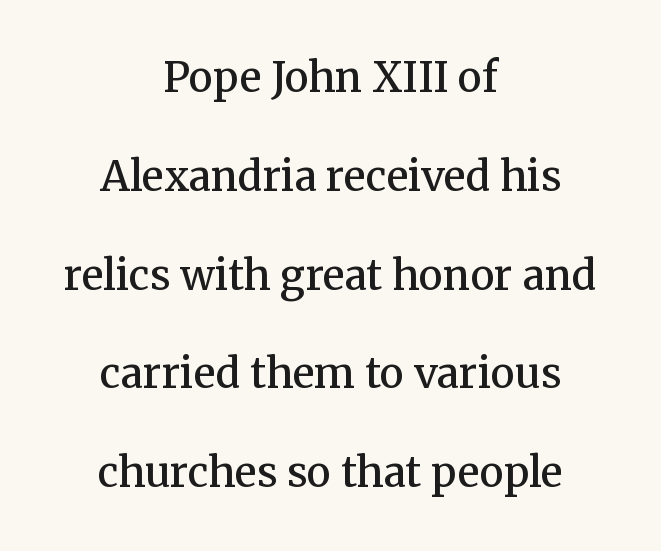
The image shows 41 px semibold serif type, upright; set centered, loose line spacing (2.41x), normal letter spacing, not underlined; medium stroke contrast and a medium x-height.
